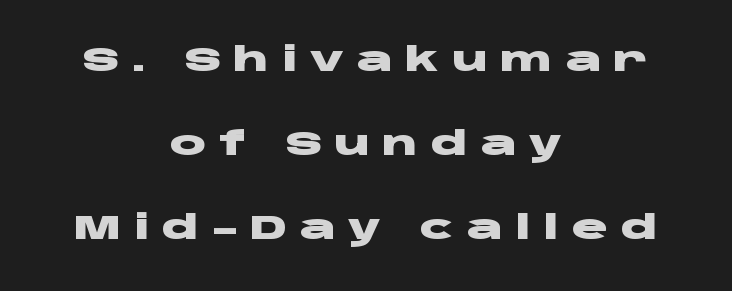
{"serif": "no", "italic": "no", "bold": "yes", "weight": "heavy", "width": "wide", "stroke_contrast": "low", "x_height": "large", "monospaced": "no", "underline": "no", "align": "center", "line_spacing": "loose", "line_spacing_ratio": 2.47, "letter_spacing": "wide", "letter_spacing_em": 0.36, "glyph_px": 34}
